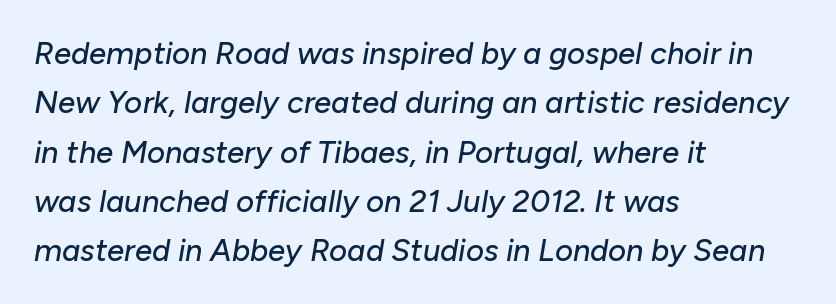
{"italic": "yes", "lean": "right", "slant_degrees": 10, "width": "normal", "stroke_contrast": "low", "x_height": "medium", "monospaced": "no", "underline": "no", "align": "left", "line_spacing": "normal", "line_spacing_ratio": 1.59, "letter_spacing": "normal", "letter_spacing_em": 0.0, "glyph_px": 31}
